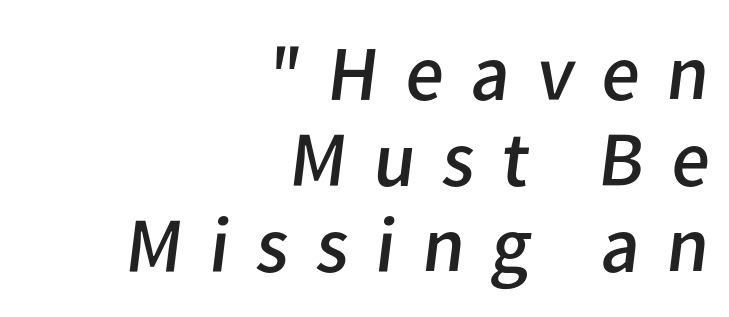
{"serif": "no", "bold": "no", "weight": "regular", "width": "normal", "stroke_contrast": "low", "x_height": "medium", "monospaced": "no", "underline": "no", "align": "right", "line_spacing": "tight", "line_spacing_ratio": 1.09, "letter_spacing": "wide", "letter_spacing_em": 0.34, "glyph_px": 79}
